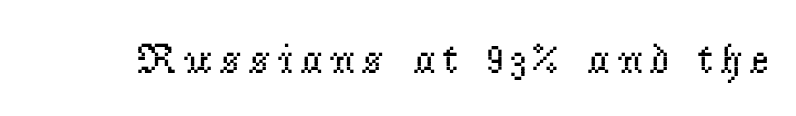
The image shows 43 px regular-weight serif type, upright; set not underlined; low stroke contrast and a small x-height.
